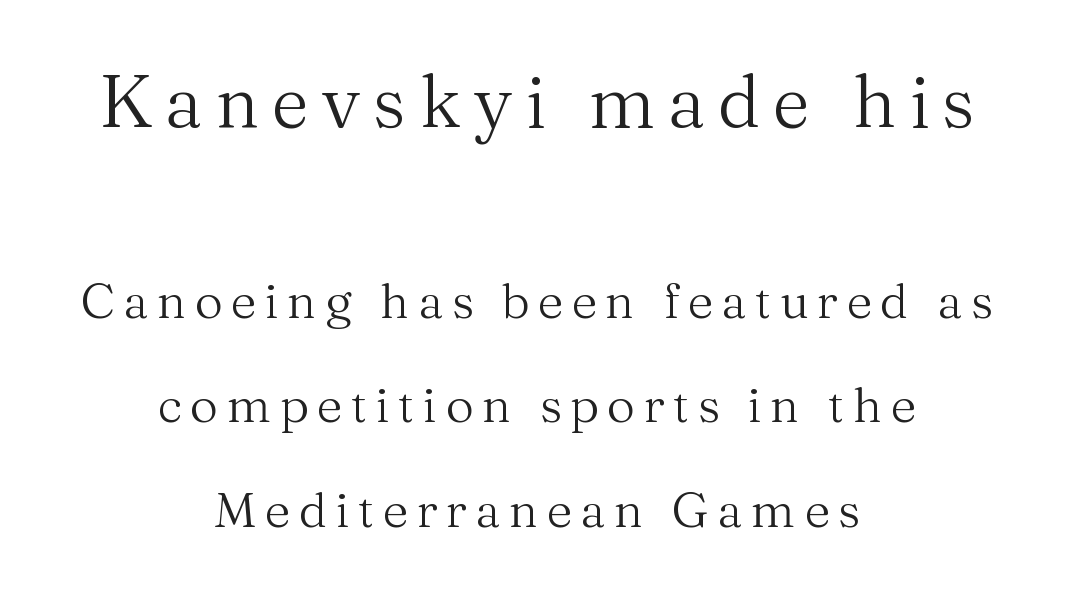
Q: Is the text bold? A: No.
Q: Is the text italic (slanted)? A: No, it is upright.
Q: Is the typeface a serif or a sans-serif typeface? A: Serif.
Q: Is the text underlined? A: No.
Q: How is the paragraph aligned? A: Centered.
Q: Is the spacing between lines tight, normal or loose? A: Loose.
Q: Which block of text is set in a larger size, the first (top) or the second (bottom)? A: The first (top) one.
Q: Width (condensed, normal, or wide)? A: Normal.
Q: Stroke contrast? A: Medium.
Q: x-height? A: Medium.
Q: Monospaced? A: No.
